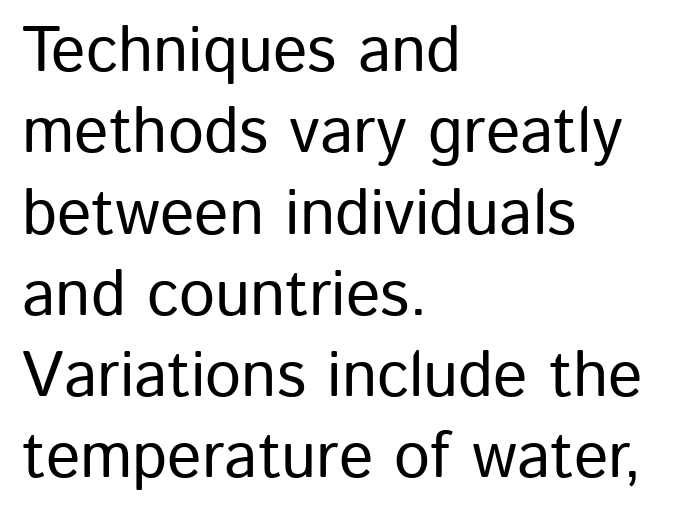
The passage shown has conventional tracking throughout. Unlike italic type, these characters show no tilt at all. In terms of leading, this rendering sits right in the middle. Typographically, this falls in the sans-serif category. The space directly below the letters is spotless.
